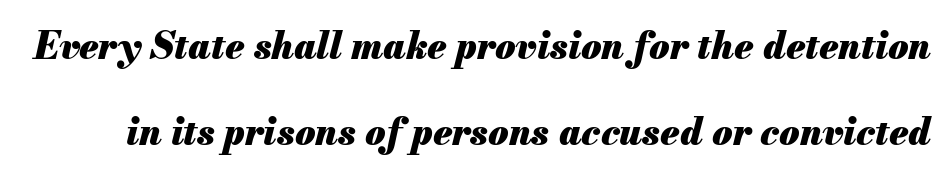
The image shows 37 px heavy type, italic (leaning right); set loose line spacing (2.33x), normal letter spacing, not underlined; medium stroke contrast and a small x-height.
